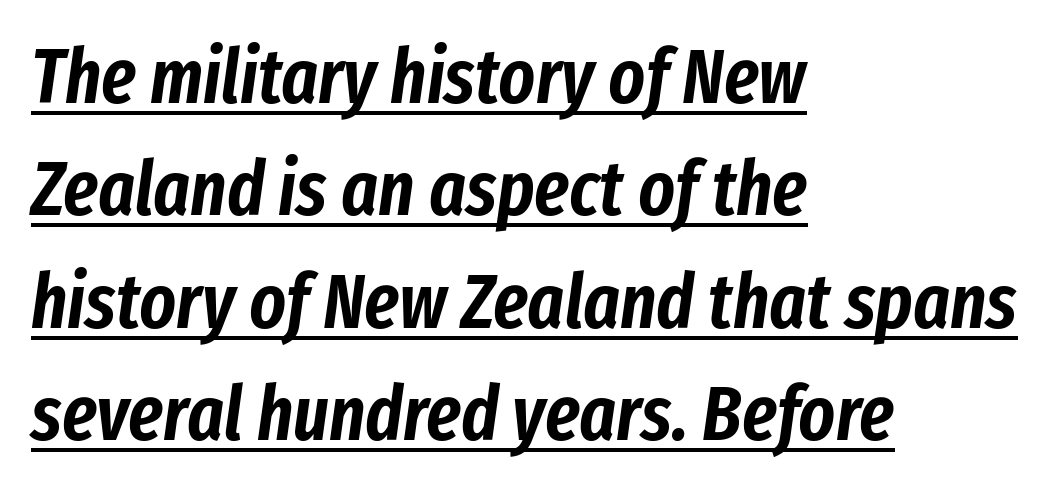
The image shows 77 px condensed type, italic (leaning right); set left-aligned, normal line spacing (1.46x), normal letter spacing, underlined; low stroke contrast and a medium x-height.
